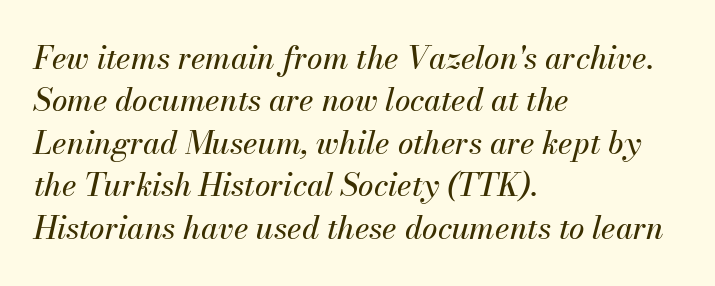
The image shows 31 px text type, italic (leaning right); set left-aligned, normal line spacing (1.37x), normal letter spacing, not underlined; medium stroke contrast and a small x-height.
